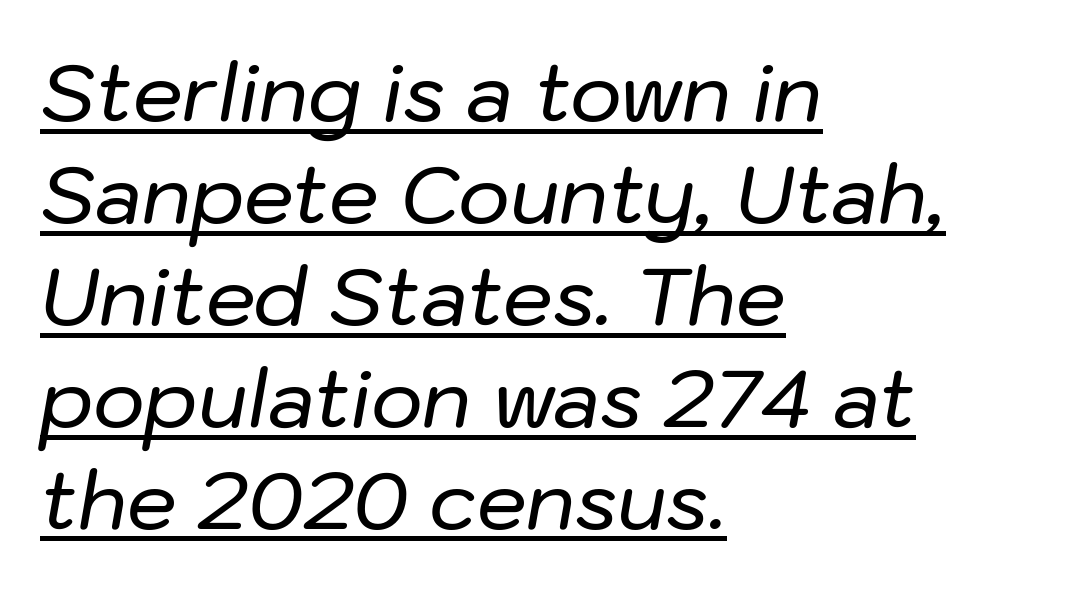
Notice how descenders clear the ascenders below comfortably — that's standard leading. Inter-character spacing is left at the font's built-in metrics. Every word sits above its own underline. Left-aligned paragraph, ragged on the right. If you drew a line through each stem, it would be angled.
